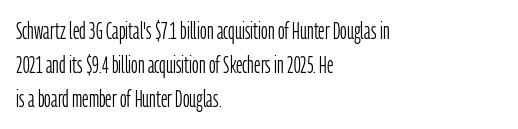
Q: Is the text bold? A: No.
Q: Is the text italic (slanted)? A: No, it is upright.
Q: Is the text underlined? A: No.
Q: How is the paragraph aligned? A: Left-aligned.
Q: Is the spacing between letters normal or unusually wide? A: Normal.
Q: Is the spacing between lines tight, normal or loose? A: Normal.
